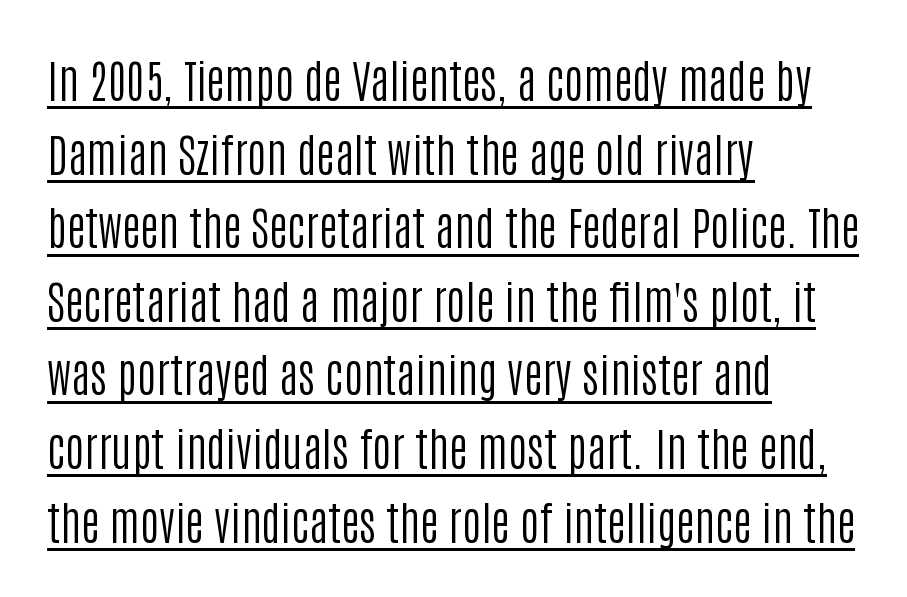
Q: Is the text bold? A: No.
Q: Is the text italic (slanted)? A: No, it is upright.
Q: Is the typeface a serif or a sans-serif typeface? A: Sans-serif.
Q: Is the text underlined? A: Yes.
Q: How is the paragraph aligned? A: Left-aligned.
Q: Is the spacing between letters normal or unusually wide? A: Normal.
Q: Is the spacing between lines tight, normal or loose? A: Normal.
Q: Width (condensed, normal, or wide)? A: Condensed.
Q: Stroke contrast? A: Low.
Q: x-height? A: Large.
Q: Monospaced? A: No.
